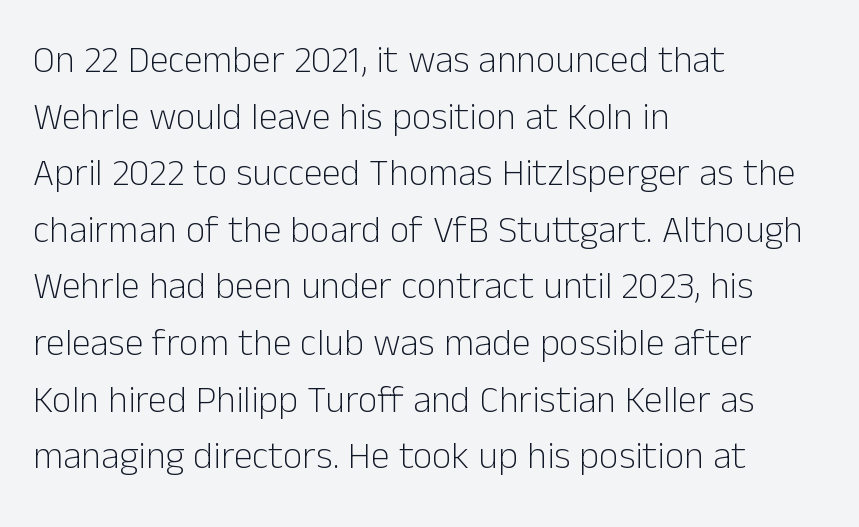
{"serif": "no", "italic": "no", "bold": "no", "weight": "light", "width": "normal", "stroke_contrast": "low", "x_height": "medium", "monospaced": "no", "underline": "no", "align": "left", "line_spacing": "normal", "line_spacing_ratio": 1.49, "letter_spacing": "normal", "letter_spacing_em": 0.0, "glyph_px": 38}
